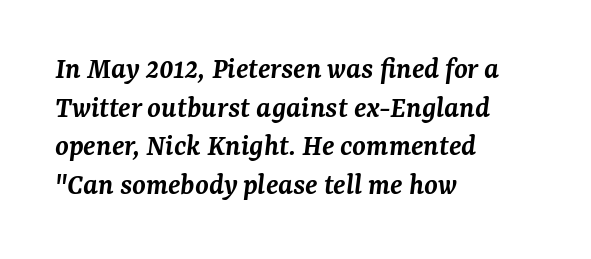
Q: Is the text bold? A: Semi-bold.
Q: Is the text italic (slanted)? A: Yes, it leans right by about 7 degrees.
Q: Is the typeface a serif or a sans-serif typeface? A: Serif.
Q: Is the text underlined? A: No.
Q: How is the paragraph aligned? A: Left-aligned.
Q: Is the spacing between letters normal or unusually wide? A: Normal.
Q: Is the spacing between lines tight, normal or loose? A: Normal.
Q: Width (condensed, normal, or wide)? A: Normal.
Q: Stroke contrast? A: Medium.
Q: x-height? A: Medium.
Q: Monospaced? A: No.
